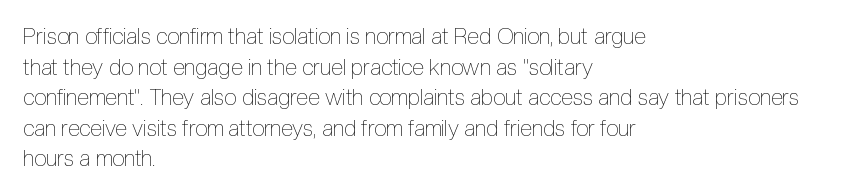
{"italic": "no", "bold": "no", "underline": "no", "align": "left", "line_spacing": "normal", "line_spacing_ratio": 1.39, "letter_spacing": "normal", "letter_spacing_em": 0.0, "glyph_px": 22}
